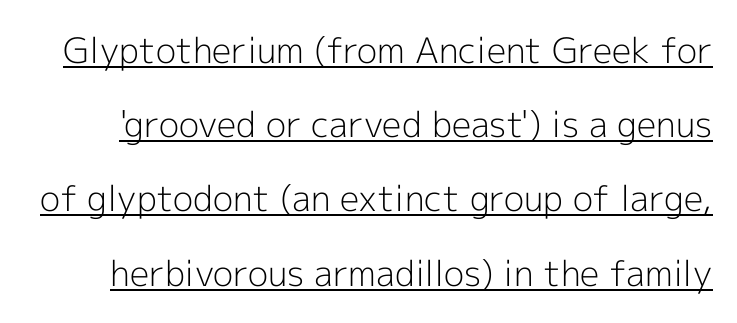
{"serif": "no", "italic": "no", "bold": "no", "weight": "light", "width": "normal", "x_height": "medium", "monospaced": "no", "underline": "yes", "line_spacing": "loose", "line_spacing_ratio": 2.12, "letter_spacing": "normal", "letter_spacing_em": 0.0, "glyph_px": 35}
